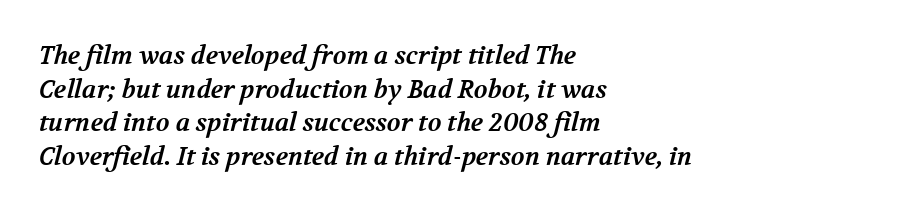
Notice how thick the strokes are: this is what a full bold looks like. This sample uses plain, unmodified letter spacing. Visually the block forms a straight wall on the left and a jagged coastline on the right. A typesetter would call this leading conventional body-copy spacing.
